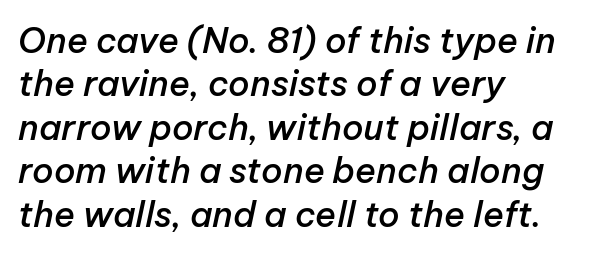
Q: Is the text bold? A: Semi-bold.
Q: Is the text italic (slanted)? A: Yes, it leans right by about 12 degrees.
Q: Is the text underlined? A: No.
Q: How is the paragraph aligned? A: Left-aligned.
Q: Is the spacing between letters normal or unusually wide? A: Normal.
Q: Width (condensed, normal, or wide)? A: Normal.
Q: Stroke contrast? A: Low.
Q: x-height? A: Medium.
Q: Monospaced? A: No.
